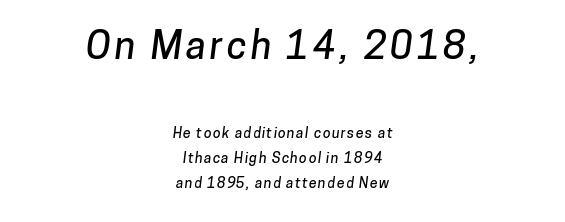
{"serif": "no", "width": "normal", "stroke_contrast": "low", "x_height": "medium", "monospaced": "no", "underline": "no", "align": "center", "line_spacing_ratio": 1.76, "larger_block": "first", "size_ratio": 2.71, "glyph_px": 38}
